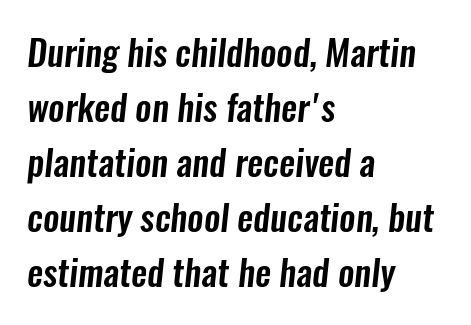
The image shows 36 px condensed sans-serif type; set left-aligned, normal line spacing (1.53x), normal letter spacing, not underlined; low stroke contrast and a medium x-height.
